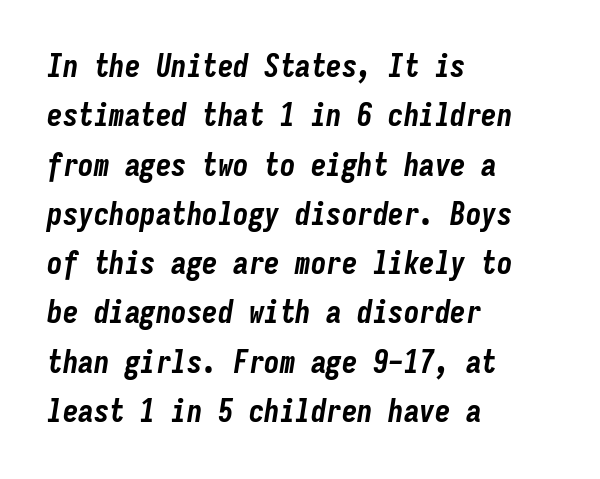
{"italic": "yes", "lean": "right", "slant_degrees": 9, "bold": "yes", "weight": "bold", "width": "condensed", "stroke_contrast": "low", "x_height": "medium", "monospaced": "yes", "underline": "no", "align": "left", "line_spacing": "normal", "line_spacing_ratio": 1.59, "letter_spacing": "normal", "letter_spacing_em": 0.0, "glyph_px": 31}
